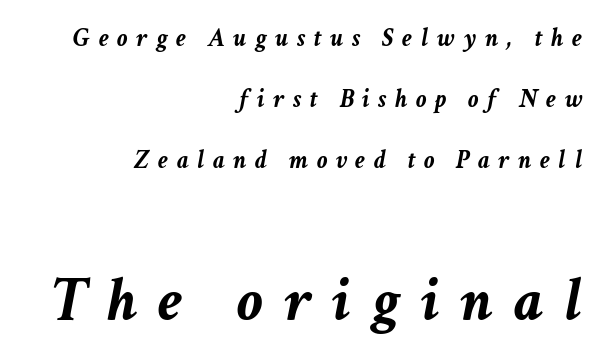
{"italic": "yes", "lean": "right", "slant_degrees": 11, "bold": "yes", "weight": "semibold", "width": "normal", "stroke_contrast": "low", "x_height": "medium", "monospaced": "no", "underline": "no", "align": "right", "line_spacing": "loose", "line_spacing_ratio": 2.34, "letter_spacing": "wide", "letter_spacing_em": 0.33, "larger_block": "second", "size_ratio": 2.46, "glyph_px": 64}
